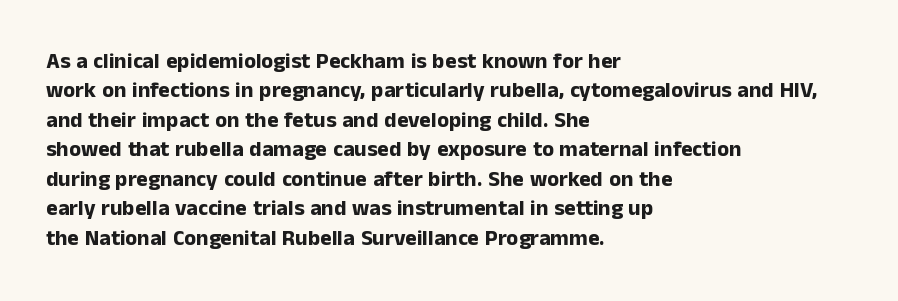
{"italic": "no", "bold": "yes", "underline": "no", "align": "left", "line_spacing": "normal", "line_spacing_ratio": 1.34, "letter_spacing": "normal", "letter_spacing_em": 0.0, "glyph_px": 22}
